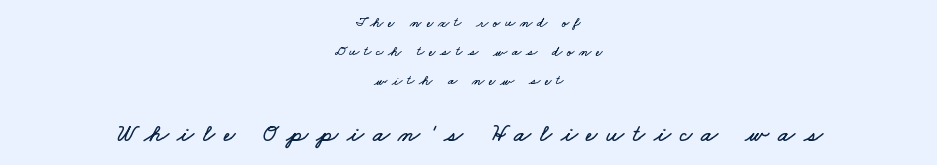
Look at the glyph heights: the lower group is clearly the bigger setting. Someone cranked the tracking dial way up on this one. Alignment: centered. Descenders are the only things crossing below the line. Does the leading feel generous? Absolutely, it's lavish.
